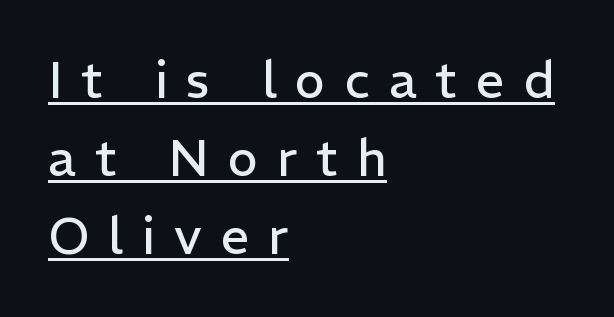
Q: Is the text bold? A: No.
Q: Is the text italic (slanted)? A: No, it is upright.
Q: Is the typeface a serif or a sans-serif typeface? A: Sans-serif.
Q: Is the text underlined? A: Yes.
Q: How is the paragraph aligned? A: Left-aligned.
Q: Is the spacing between letters normal or unusually wide? A: Unusually wide.
Q: Is the spacing between lines tight, normal or loose? A: Normal.
Q: Width (condensed, normal, or wide)? A: Normal.
Q: Stroke contrast? A: Low.
Q: x-height? A: Medium.
Q: Monospaced? A: No.
